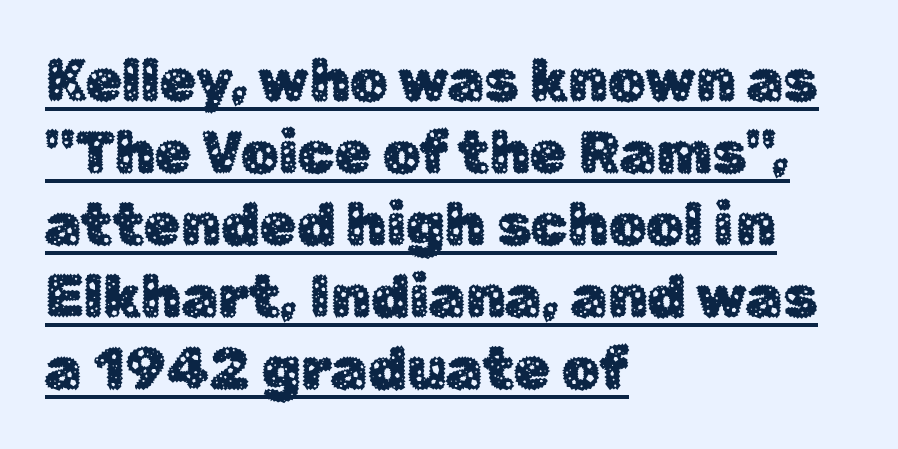
{"serif": "no", "italic": "no", "width": "normal", "stroke_contrast": "low", "x_height": "medium", "monospaced": "no", "underline": "yes", "align": "left", "line_spacing_ratio": 1.22, "letter_spacing": "normal", "letter_spacing_em": 0.0, "glyph_px": 59}
